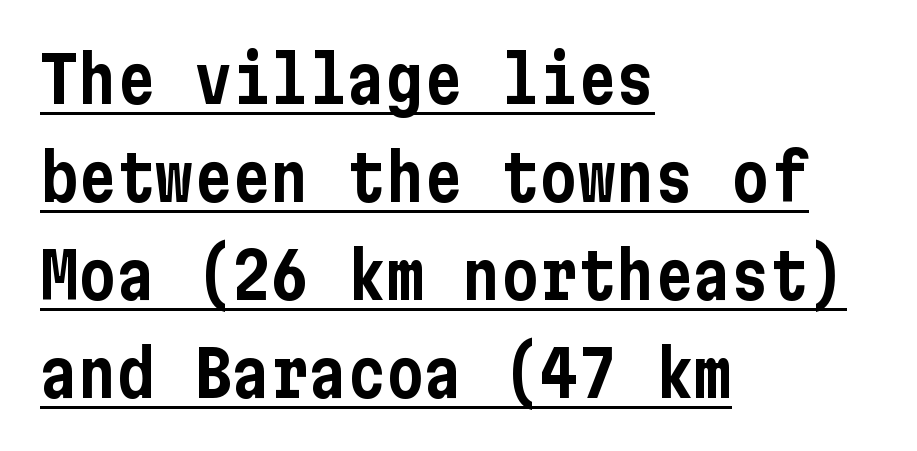
If you drew a ruler down the left edge, every line would touch it. Words appear dense and cohesive because spacing is normal. The letters stand straight up with perfectly vertical stems. Classification — sans serif.
